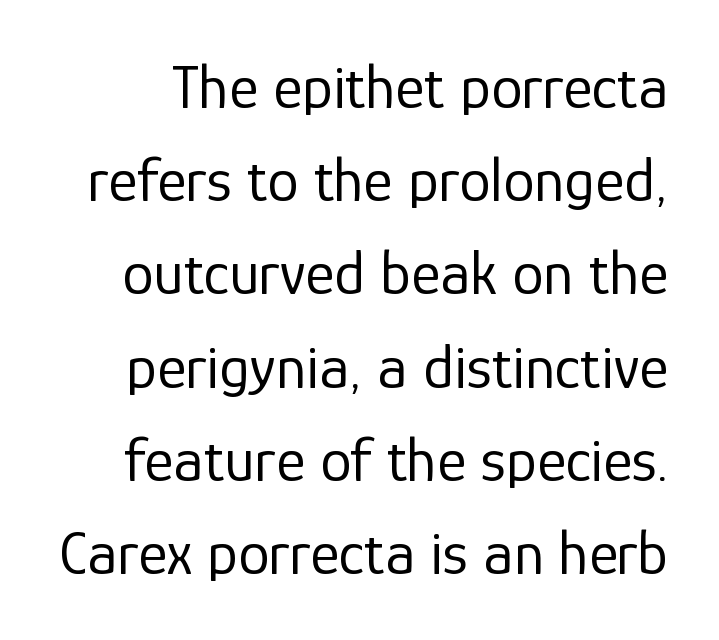
Q: Is the text bold? A: No.
Q: Is the text italic (slanted)? A: No, it is upright.
Q: Is the typeface a serif or a sans-serif typeface? A: Sans-serif.
Q: Is the text underlined? A: No.
Q: Is the spacing between letters normal or unusually wide? A: Normal.
Q: Is the spacing between lines tight, normal or loose? A: Normal.
Q: Width (condensed, normal, or wide)? A: Normal.
Q: Stroke contrast? A: Low.
Q: x-height? A: Medium.
Q: Monospaced? A: No.
